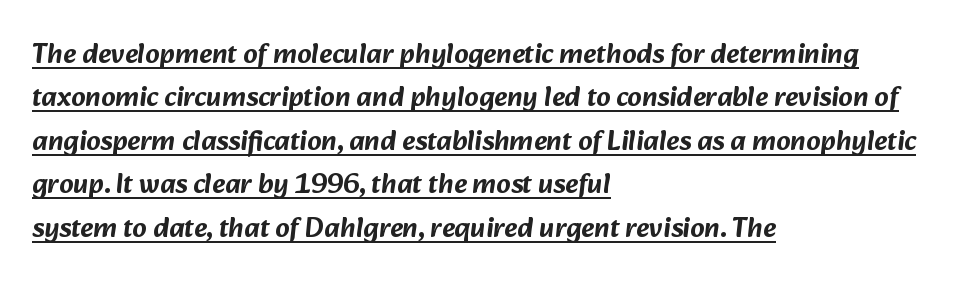
{"serif": "no", "width": "normal", "stroke_contrast": "low", "x_height": "medium", "monospaced": "no", "underline": "yes", "align": "left", "line_spacing": "normal", "line_spacing_ratio": 1.55, "letter_spacing": "normal", "letter_spacing_em": 0.0, "glyph_px": 28}
